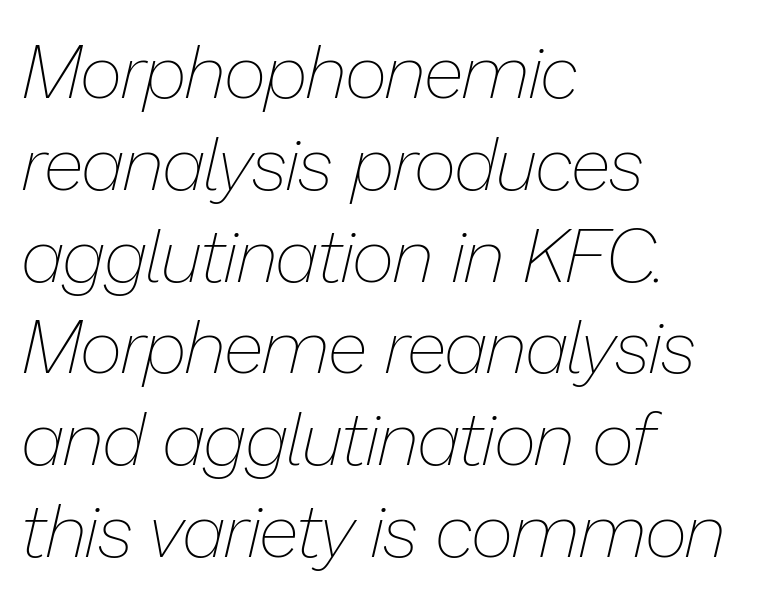
The font is comparable to plain body text, perhaps lighter. Default kerning and tracking; the words read as compact shapes. The face used here is proportionally spaced, like ordinary book or web type. Short and long lines alike share a common starting point at left. Letters rest on an invisible, unmarked baseline.
